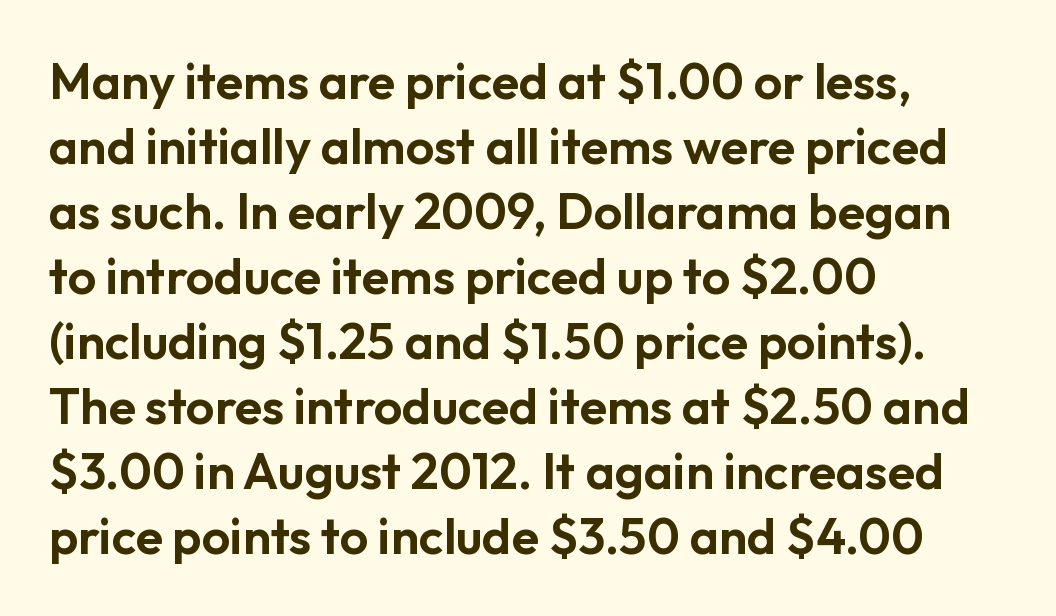
{"serif": "no", "italic": "no", "width": "normal", "stroke_contrast": "low", "x_height": "medium", "monospaced": "no", "underline": "no", "align": "left", "line_spacing": "normal", "line_spacing_ratio": 1.3, "letter_spacing": "normal", "letter_spacing_em": 0.0, "glyph_px": 50}
